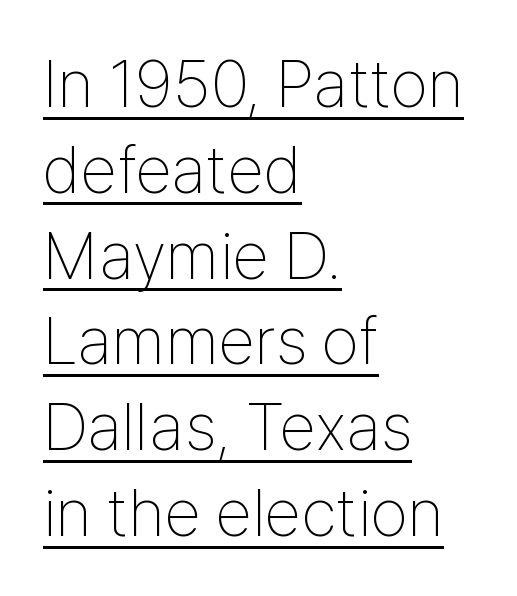
Vertically, the passage feels balanced, rows spaced as you'd expect. Are there feet on the stems? There aren't — it's a sans. Proportional: the letters do not fall into vertical columns. Glyph-to-glyph distance matches everyday printed text. Typeset ragged right — the left edge is the straight one.
